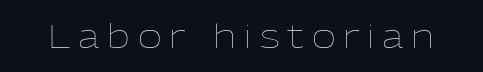
The image shows 33 px thin type, upright; set unusually wide letter spacing (+0.24 em), not underlined; low stroke contrast and a medium x-height.
